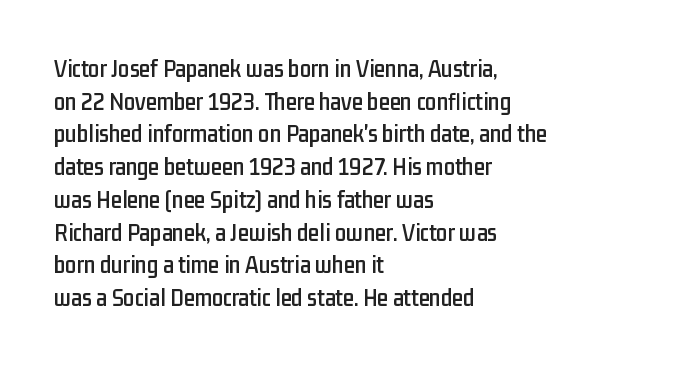
{"italic": "no", "underline": "no", "align": "left", "line_spacing": "normal", "line_spacing_ratio": 1.31, "letter_spacing": "normal", "letter_spacing_em": 0.0, "glyph_px": 25}
